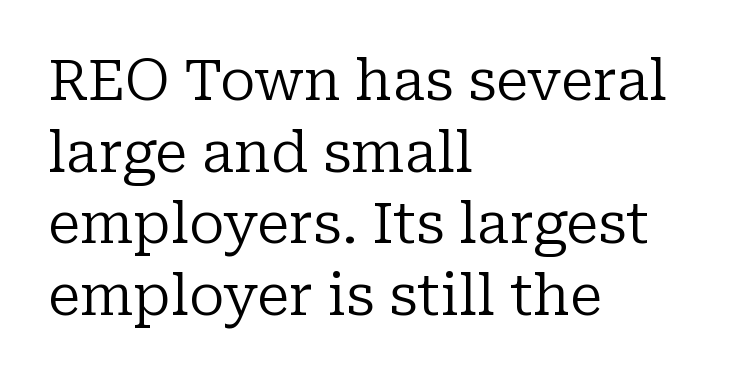
Q: Is the text bold? A: No.
Q: Is the text italic (slanted)? A: No, it is upright.
Q: Is the typeface a serif or a sans-serif typeface? A: Serif.
Q: Is the text underlined? A: No.
Q: How is the paragraph aligned? A: Left-aligned.
Q: Is the spacing between letters normal or unusually wide? A: Normal.
Q: Is the spacing between lines tight, normal or loose? A: Normal.
Q: Width (condensed, normal, or wide)? A: Normal.
Q: Stroke contrast? A: Low.
Q: x-height? A: Medium.
Q: Monospaced? A: No.
